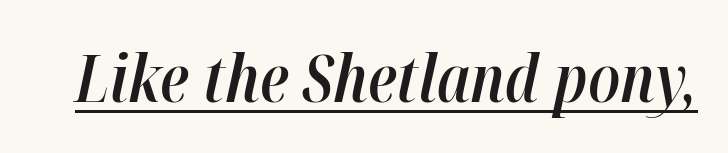
The image shows 66 px semibold, condensed type, italic (leaning right); set normal letter spacing, underlined; high stroke contrast and a medium x-height.
